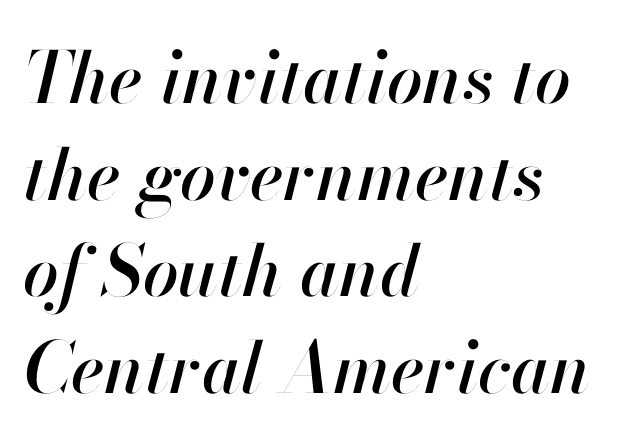
Q: Is the text italic (slanted)? A: Yes, it leans right by about 13 degrees.
Q: Is the text underlined? A: No.
Q: How is the paragraph aligned? A: Left-aligned.
Q: Is the spacing between letters normal or unusually wide? A: Normal.
Q: Is the spacing between lines tight, normal or loose? A: Normal.
Q: Width (condensed, normal, or wide)? A: Normal.
Q: Stroke contrast? A: High.
Q: x-height? A: Small.
Q: Monospaced? A: No.
